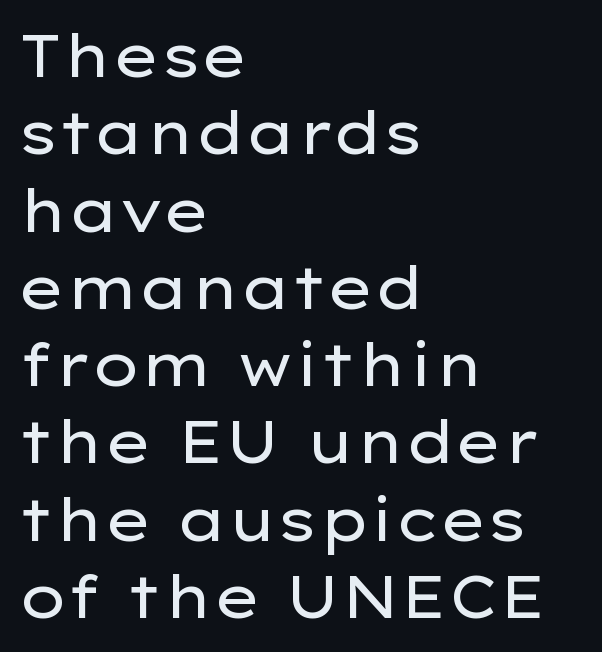
Q: Is the text bold? A: No.
Q: Is the text italic (slanted)? A: No, it is upright.
Q: Is the typeface a serif or a sans-serif typeface? A: Sans-serif.
Q: Is the text underlined? A: No.
Q: How is the paragraph aligned? A: Left-aligned.
Q: Is the spacing between letters normal or unusually wide? A: Normal.
Q: Is the spacing between lines tight, normal or loose? A: Normal.
Q: Width (condensed, normal, or wide)? A: Wide.
Q: Stroke contrast? A: Low.
Q: x-height? A: Medium.
Q: Monospaced? A: No.
